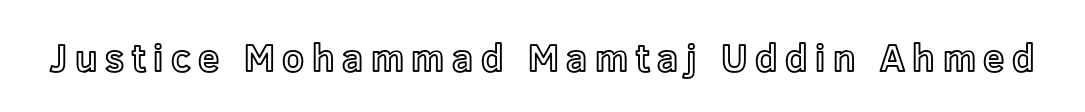
The image shows 38 px text type, upright; set unusually wide letter spacing (+0.2 em), not underlined; a medium x-height.
